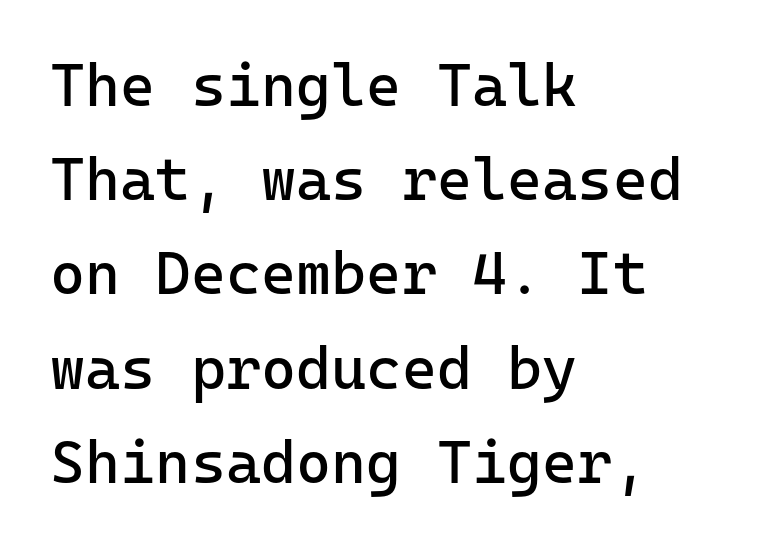
The vertical gap from one line to the next is medium. Fixed-width glyphs throughout — classic coding-font behaviour. Nobody touched the tracking dial on this one. The glyphs are unaccompanied by any horizontal stroke below them.
